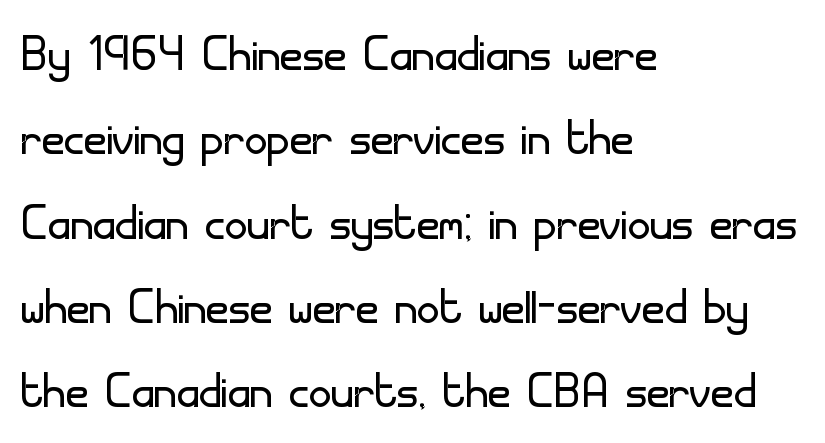
{"serif": "no", "italic": "no", "bold": "no", "weight": "light", "width": "normal", "stroke_contrast": "low", "x_height": "small", "monospaced": "no", "underline": "no", "align": "left", "line_spacing": "normal", "line_spacing_ratio": 1.36, "letter_spacing": "normal", "letter_spacing_em": 0.0, "glyph_px": 62}
